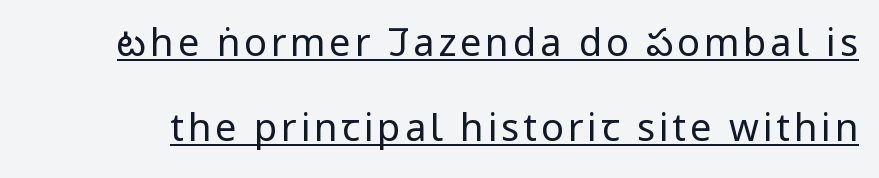
Q: Is the text bold? A: No.
Q: Is the text italic (slanted)? A: No, it is upright.
Q: Is the typeface a serif or a sans-serif typeface? A: Sans-serif.
Q: Is the text underlined? A: Yes.
Q: Is the spacing between lines tight, normal or loose? A: Loose.
Q: Width (condensed, normal, or wide)? A: Condensed.
Q: Stroke contrast? A: Low.
Q: x-height? A: Large.
Q: Monospaced? A: No.
